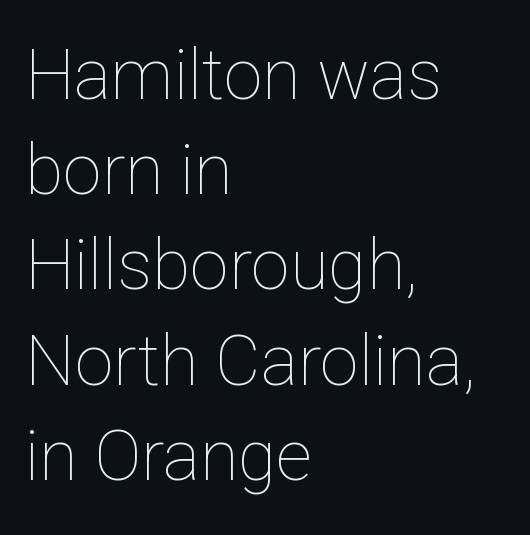
Q: Is the text bold? A: No.
Q: Is the text italic (slanted)? A: No, it is upright.
Q: Is the text underlined? A: No.
Q: How is the paragraph aligned? A: Left-aligned.
Q: Is the spacing between letters normal or unusually wide? A: Normal.
Q: Is the spacing between lines tight, normal or loose? A: Normal.
Q: Width (condensed, normal, or wide)? A: Normal.
Q: Stroke contrast? A: Low.
Q: x-height? A: Medium.
Q: Monospaced? A: No.
